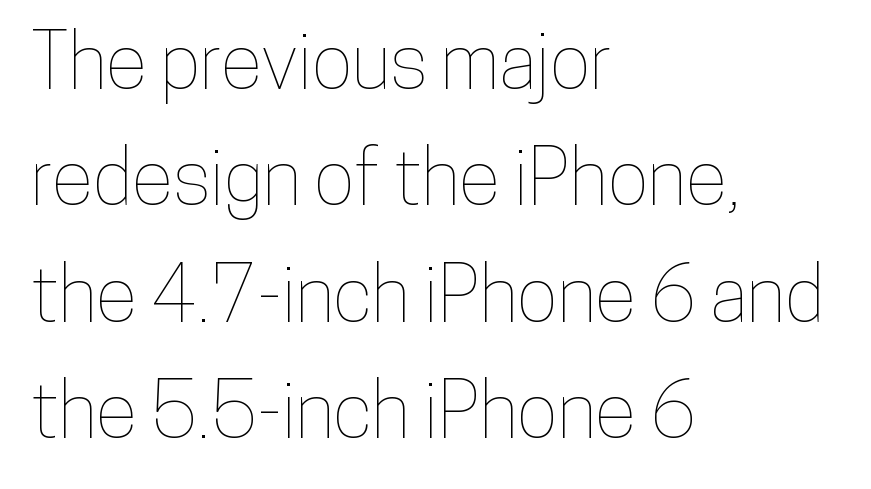
The image shows 77 px condensed type, upright; set left-aligned, normal line spacing (1.51x), normal letter spacing, not underlined; low stroke contrast and a medium x-height.
